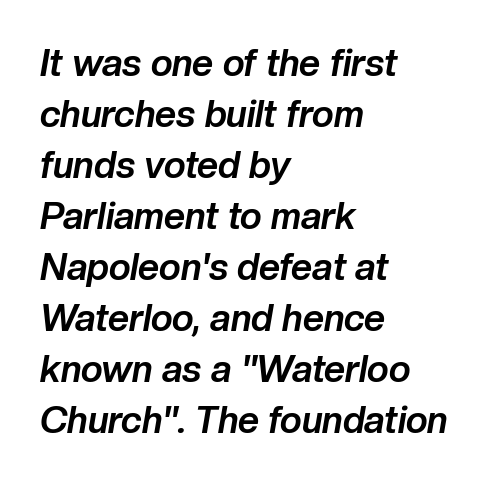
Leftover space on each line is placed entirely after the last word. Honestly, the row spacing looks completely unremarkable. The gaps between neighbouring characters are ordinary and unremarkable. Anything drawn beneath the words? Only blank space. The passage shown leans; its letterforms are oblique.
